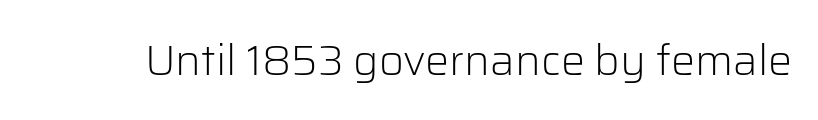
The lettering holds an erect, upright posture throughout. Summary of weight: not heavy and not bold. What stands out about the letter spacing? Nothing — it is the standard amount. The space beneath each line is pristine and unruled.
